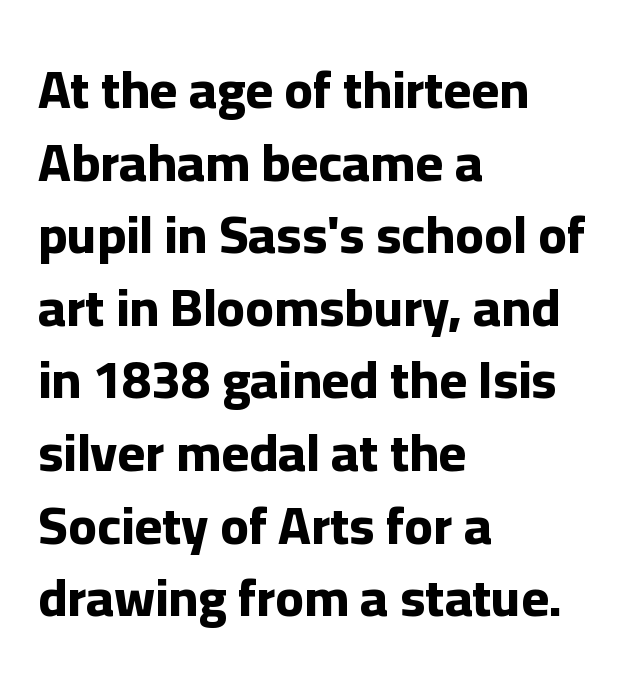
{"serif": "no", "italic": "no", "bold": "yes", "weight": "bold", "width": "normal", "stroke_contrast": "low", "x_height": "medium", "monospaced": "no", "underline": "no", "align": "left", "line_spacing": "normal", "line_spacing_ratio": 1.37, "letter_spacing": "normal", "letter_spacing_em": 0.0, "glyph_px": 53}
